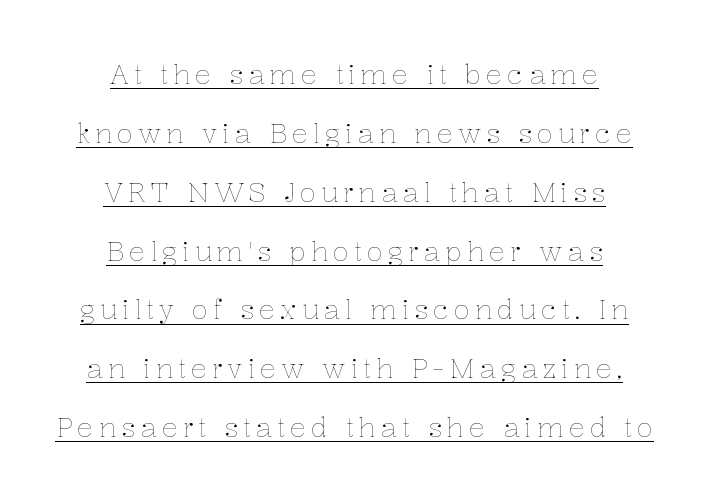
Q: Is the text bold? A: No.
Q: Is the text italic (slanted)? A: No, it is upright.
Q: Is the text underlined? A: Yes.
Q: How is the paragraph aligned? A: Centered.
Q: Is the spacing between lines tight, normal or loose? A: Loose.
